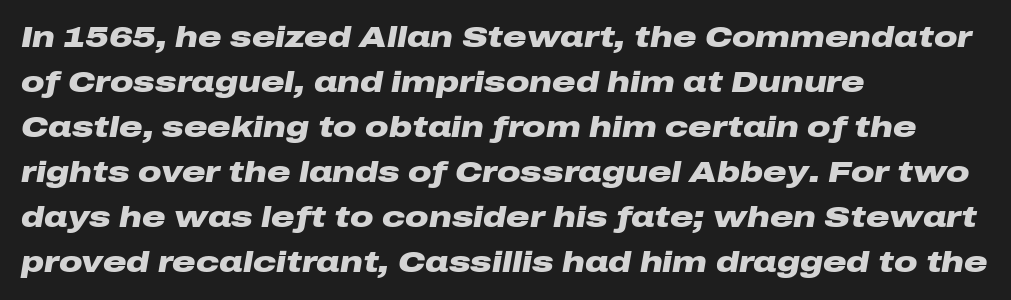
The space between consecutive lines is moderate. The face used here has a pronounced slope to its letters. The foot of each line stays bare and open. Teacher's note: observe the even left margin — that is flush-left alignment. The face used here is rendered with its standard letterfit.
